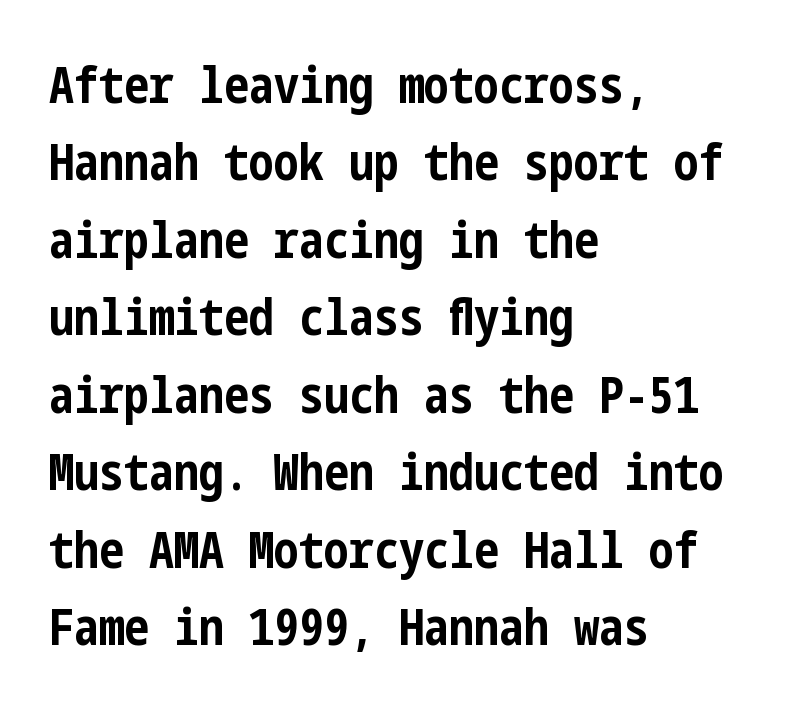
Bold? Absolutely — the strokes are thick and heavy. Look at the tracking — it's just the regular setting, nothing added. This block has exactly the height ordinary leading produces. The typography opts for an upright posture over an oblique one.
